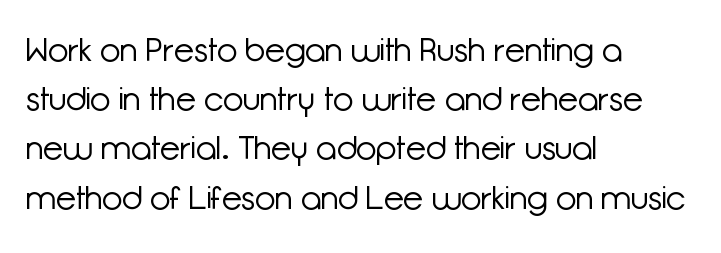
Q: Is the text bold? A: No.
Q: Is the text italic (slanted)? A: No, it is upright.
Q: Is the typeface a serif or a sans-serif typeface? A: Sans-serif.
Q: Is the text underlined? A: No.
Q: How is the paragraph aligned? A: Left-aligned.
Q: Is the spacing between letters normal or unusually wide? A: Normal.
Q: Is the spacing between lines tight, normal or loose? A: Normal.
Q: Width (condensed, normal, or wide)? A: Normal.
Q: Stroke contrast? A: Low.
Q: x-height? A: Medium.
Q: Monospaced? A: No.
